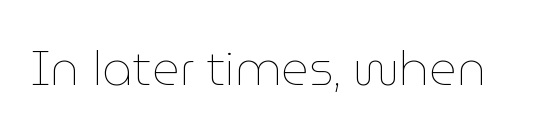
Inter-character spacing is left at the font's built-in metrics. Descenders are the only things crossing below the line. Every stem runs plumb, perpendicular to the baseline. The font sits on the lighter half of the weight spectrum, regular included.
